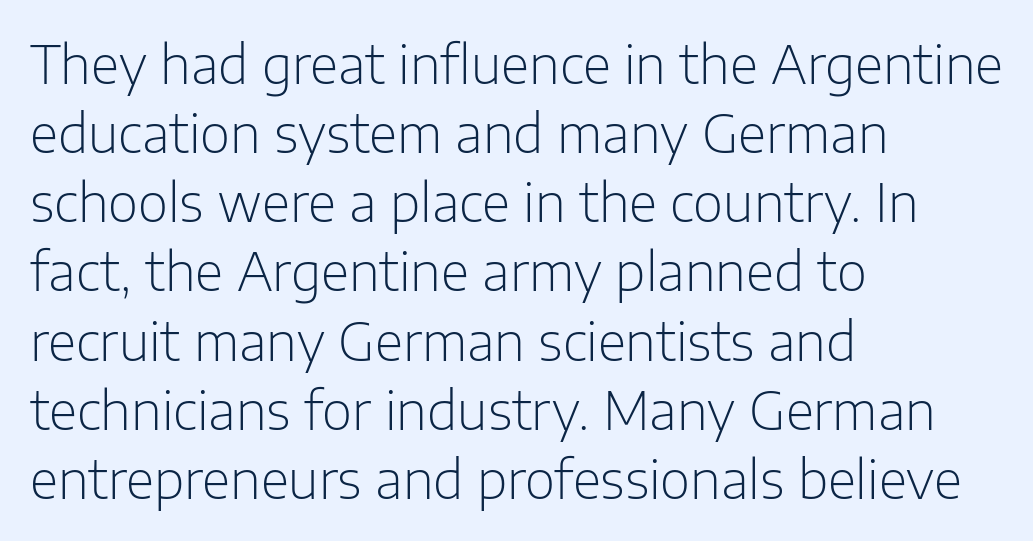
{"serif": "no", "italic": "no", "bold": "no", "weight": "light", "width": "normal", "stroke_contrast": "low", "x_height": "medium", "monospaced": "no", "underline": "no", "align": "left", "line_spacing": "normal", "line_spacing_ratio": 1.33, "letter_spacing": "normal", "letter_spacing_em": 0.0, "glyph_px": 52}
